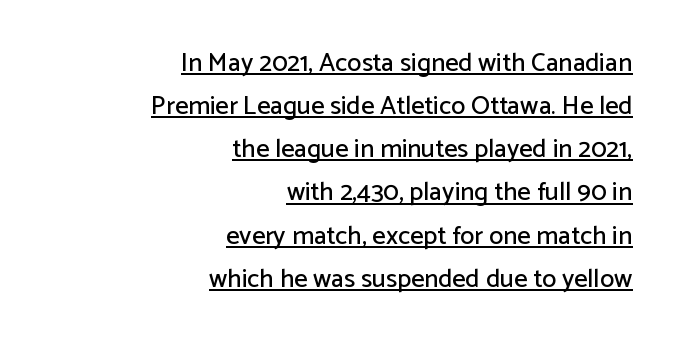
The image shows 26 px text type, upright; set right-aligned, normal line spacing (1.66x), normal letter spacing, underlined.
